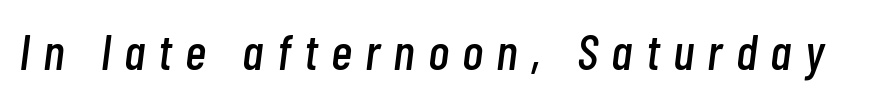
The image shows 51 px condensed type, italic (leaning right); set unusually wide letter spacing (+0.26 em), not underlined; low stroke contrast and a medium x-height.
